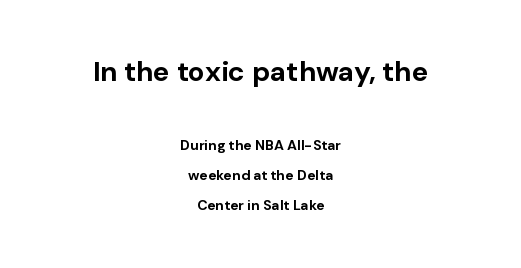
Q: Is the text bold? A: Yes.
Q: Is the text italic (slanted)? A: No, it is upright.
Q: Is the typeface a serif or a sans-serif typeface? A: Sans-serif.
Q: Is the text underlined? A: No.
Q: How is the paragraph aligned? A: Centered.
Q: Is the spacing between letters normal or unusually wide? A: Normal.
Q: Is the spacing between lines tight, normal or loose? A: Loose.
Q: Which block of text is set in a larger size, the first (top) or the second (bottom)? A: The first (top) one.
Q: Width (condensed, normal, or wide)? A: Normal.
Q: Stroke contrast? A: Low.
Q: x-height? A: Medium.
Q: Monospaced? A: No.
